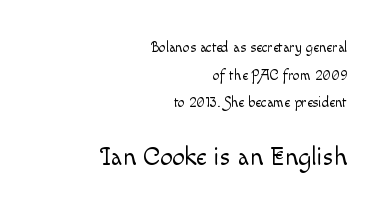
{"italic": "no", "bold": "no", "underline": "no", "align": "right", "line_spacing": "loose", "line_spacing_ratio": 1.98, "letter_spacing": "normal", "letter_spacing_em": 0.0, "larger_block": "second", "size_ratio": 1.79, "glyph_px": 25}
